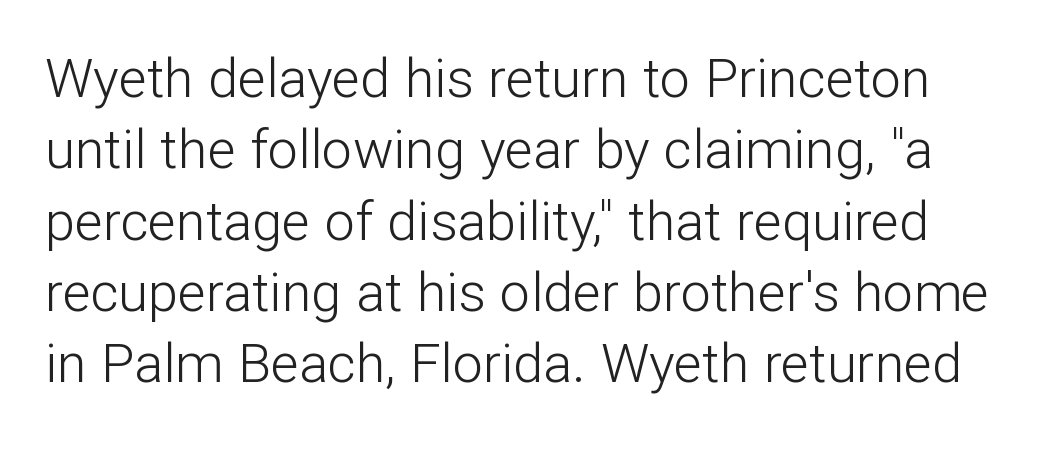
{"serif": "no", "italic": "no", "bold": "no", "weight": "light", "width": "normal", "stroke_contrast": "low", "x_height": "medium", "monospaced": "no", "underline": "no", "line_spacing": "normal", "line_spacing_ratio": 1.32, "letter_spacing": "normal", "letter_spacing_em": 0.0, "glyph_px": 54}
